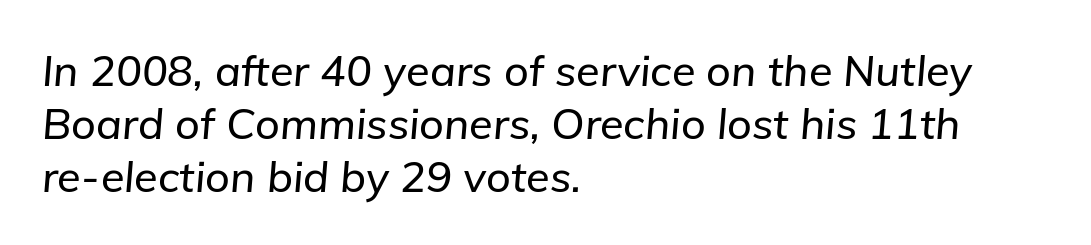
{"italic": "yes", "lean": "right", "slant_degrees": 5, "width": "normal", "stroke_contrast": "low", "x_height": "medium", "monospaced": "no", "underline": "no", "align": "left", "line_spacing_ratio": 1.23, "letter_spacing": "normal", "letter_spacing_em": 0.0, "glyph_px": 43}
